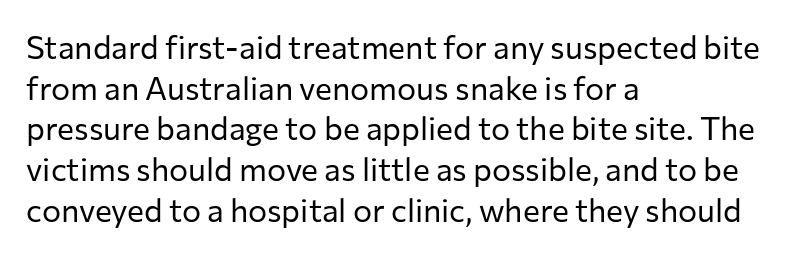
Q: Is the text bold? A: No.
Q: Is the text italic (slanted)? A: No, it is upright.
Q: Is the typeface a serif or a sans-serif typeface? A: Sans-serif.
Q: Is the text underlined? A: No.
Q: How is the paragraph aligned? A: Left-aligned.
Q: Is the spacing between letters normal or unusually wide? A: Normal.
Q: Is the spacing between lines tight, normal or loose? A: Normal.
Q: Width (condensed, normal, or wide)? A: Normal.
Q: Stroke contrast? A: Low.
Q: x-height? A: Medium.
Q: Monospaced? A: No.
